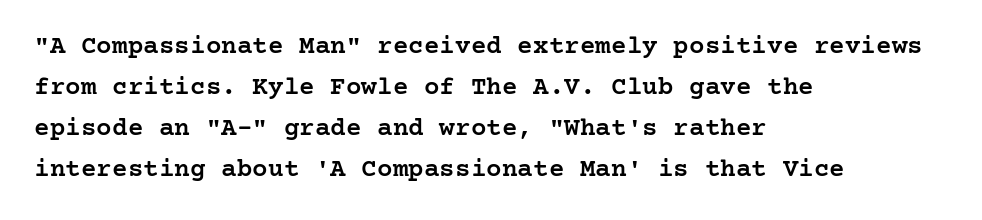
Bold? Not quite — semibold, heavier than regular but stopping short. In CSS terms this would be text-align: left. Does extra space separate the letters? No, they use regular spacing. How would I describe the line gaps? Plain and ordinary. Unlike italic type, these characters show no tilt at all. Honestly, there is no underline to notice here at all.
